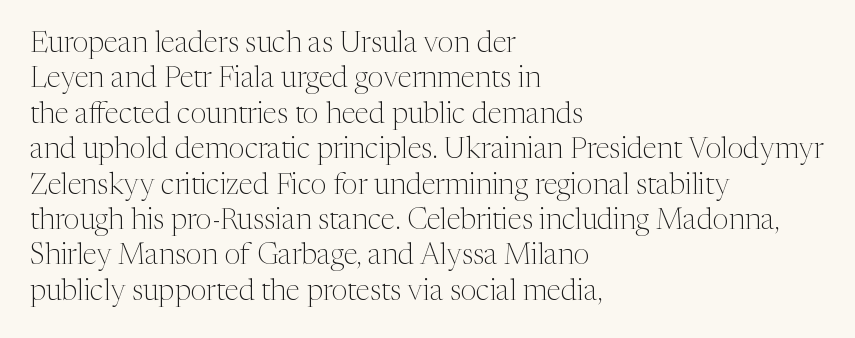
The image shows 29 px light serif type, upright; set left-aligned, line spacing 1.22x, normal letter spacing, not underlined; medium stroke contrast and a medium x-height.
